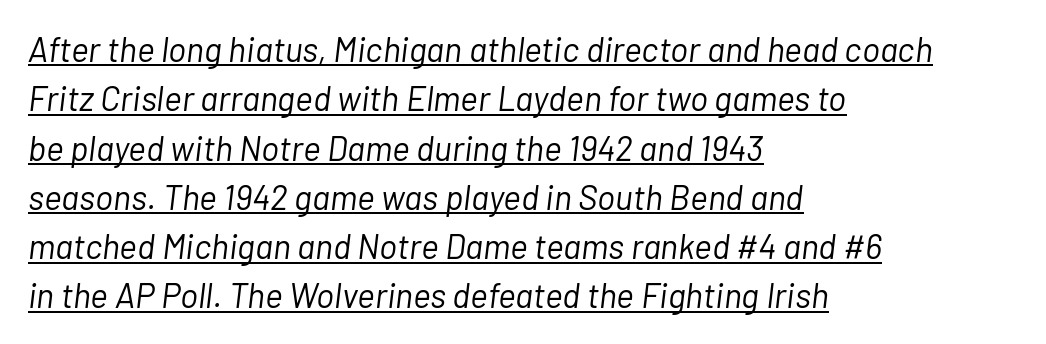
The image shows 34 px light type, italic (leaning right); set left-aligned, normal line spacing (1.45x), normal letter spacing, underlined; low stroke contrast and a medium x-height.
